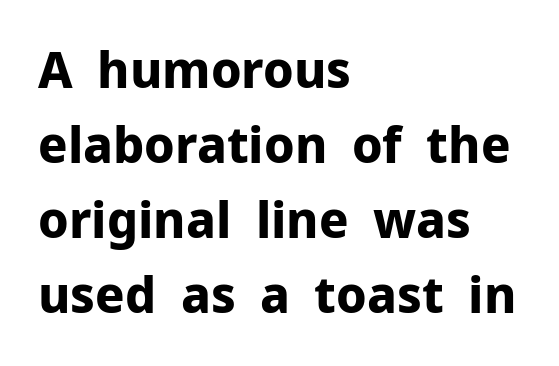
Q: Is the text bold? A: Yes.
Q: Is the text italic (slanted)? A: No, it is upright.
Q: Is the typeface a serif or a sans-serif typeface? A: Sans-serif.
Q: Is the text underlined? A: No.
Q: How is the paragraph aligned? A: Left-aligned.
Q: Is the spacing between letters normal or unusually wide? A: Normal.
Q: Is the spacing between lines tight, normal or loose? A: Normal.
Q: Width (condensed, normal, or wide)? A: Normal.
Q: Stroke contrast? A: Low.
Q: x-height? A: Medium.
Q: Monospaced? A: No.
